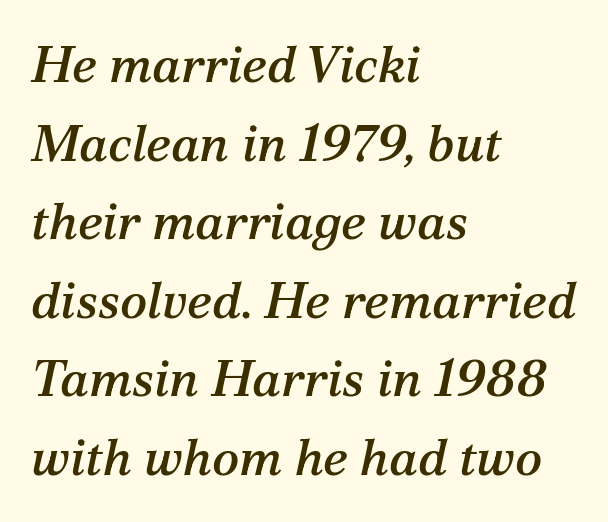
The image shows 51 px serif type, italic (leaning right); set left-aligned, normal line spacing (1.54x), normal letter spacing, not underlined; medium stroke contrast and a medium x-height.
